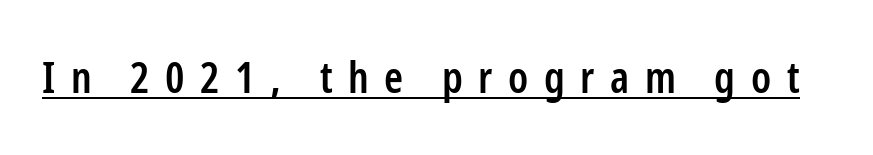
Q: Is the text bold? A: Semi-bold.
Q: Is the text italic (slanted)? A: No, it is upright.
Q: Is the typeface a serif or a sans-serif typeface? A: Sans-serif.
Q: Is the text underlined? A: Yes.
Q: Is the spacing between letters normal or unusually wide? A: Unusually wide.
Q: Width (condensed, normal, or wide)? A: Condensed.
Q: Stroke contrast? A: Low.
Q: x-height? A: Medium.
Q: Monospaced? A: No.
